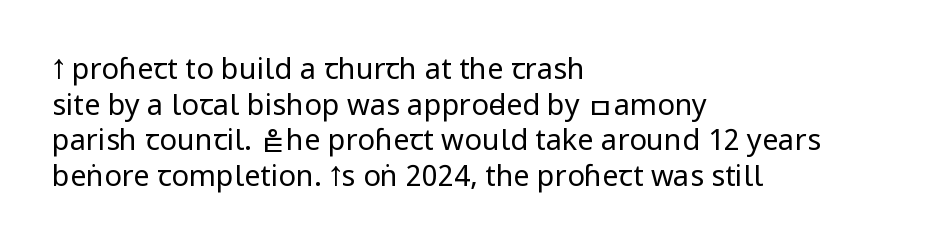
{"serif": "no", "italic": "no", "bold": "no", "weight": "regular", "width": "condensed", "stroke_contrast": "low", "x_height": "large", "monospaced": "no", "underline": "no", "align": "left", "line_spacing_ratio": 1.23, "letter_spacing": "normal", "letter_spacing_em": 0.0, "glyph_px": 29}
